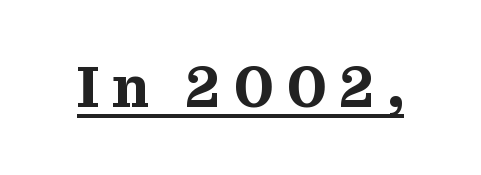
Q: Is the text italic (slanted)? A: No, it is upright.
Q: Is the typeface a serif or a sans-serif typeface? A: Serif.
Q: Is the text underlined? A: Yes.
Q: Is the spacing between letters normal or unusually wide? A: Unusually wide.
Q: Width (condensed, normal, or wide)? A: Normal.
Q: Stroke contrast? A: Medium.
Q: x-height? A: Medium.
Q: Monospaced? A: No.
